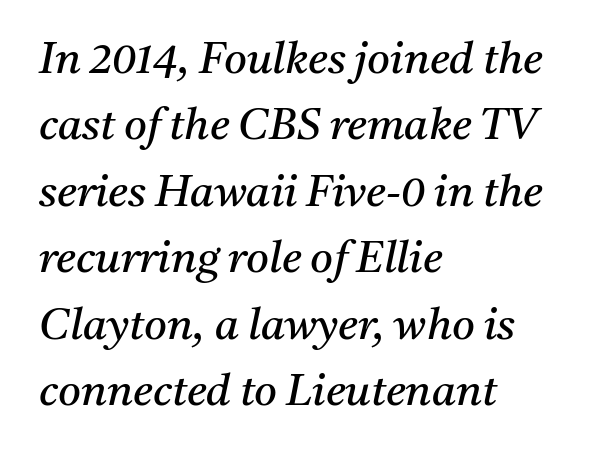
{"serif": "yes", "italic": "yes", "lean": "right", "slant_degrees": 11, "bold": "no", "weight": "regular", "width": "normal", "stroke_contrast": "medium", "x_height": "medium", "monospaced": "no", "underline": "no", "align": "left", "line_spacing": "normal", "line_spacing_ratio": 1.51, "letter_spacing": "normal", "letter_spacing_em": 0.0, "glyph_px": 44}
